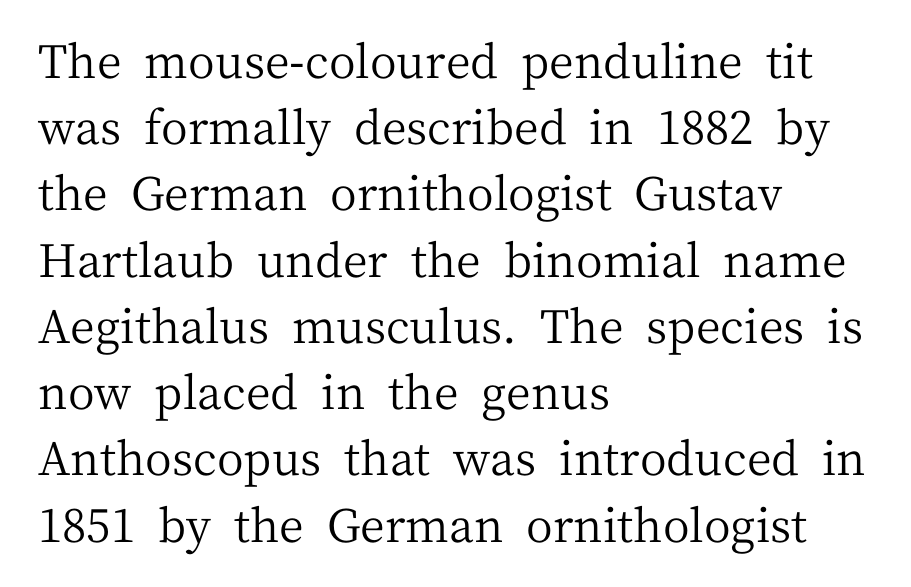
The image shows 46 px regular-weight serif type, upright; set left-aligned, normal line spacing (1.44x), normal letter spacing, not underlined; medium stroke contrast and a medium x-height.
